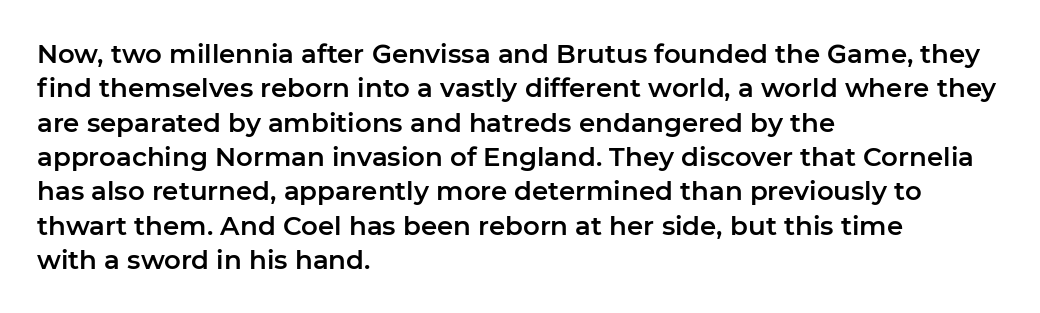
The image shows 26 px text type, upright; set left-aligned, normal line spacing (1.32x), normal letter spacing, not underlined.
